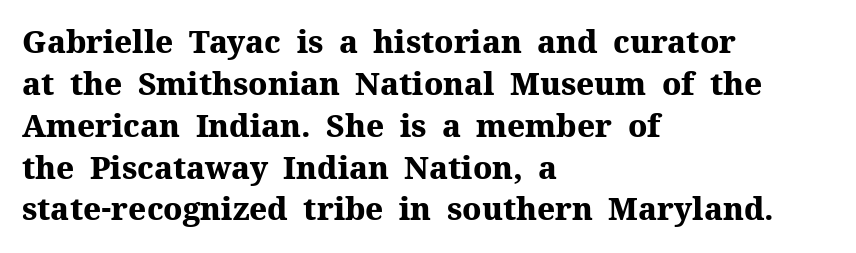
One glance says typical: line gaps are just what's usual. Clear beneath every line of the passage. Every character sits straight up, as roman type does. Tracking here is standard; glyphs follow each other at the usual distance. Unlike a clean sans, this face finishes its strokes with serifs.
